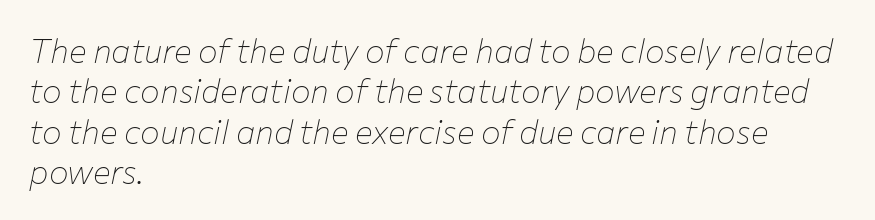
{"italic": "yes", "lean": "right", "slant_degrees": 12, "bold": "no", "weight": "thin", "width": "normal", "stroke_contrast": "low", "x_height": "medium", "monospaced": "no", "underline": "no", "align": "left", "line_spacing_ratio": 1.22, "letter_spacing": "normal", "letter_spacing_em": 0.0, "glyph_px": 33}
